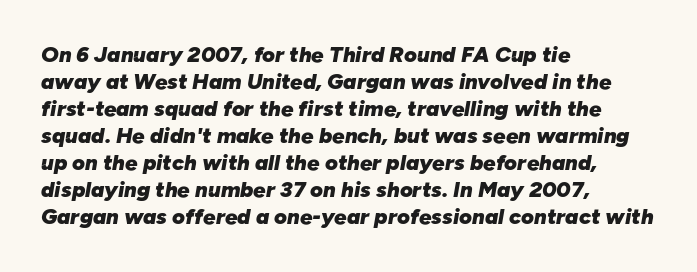
{"italic": "yes", "lean": "right", "slant_degrees": 10, "bold": "yes", "underline": "no", "align": "left", "line_spacing_ratio": 1.23, "letter_spacing": "normal", "letter_spacing_em": 0.0, "glyph_px": 22}
